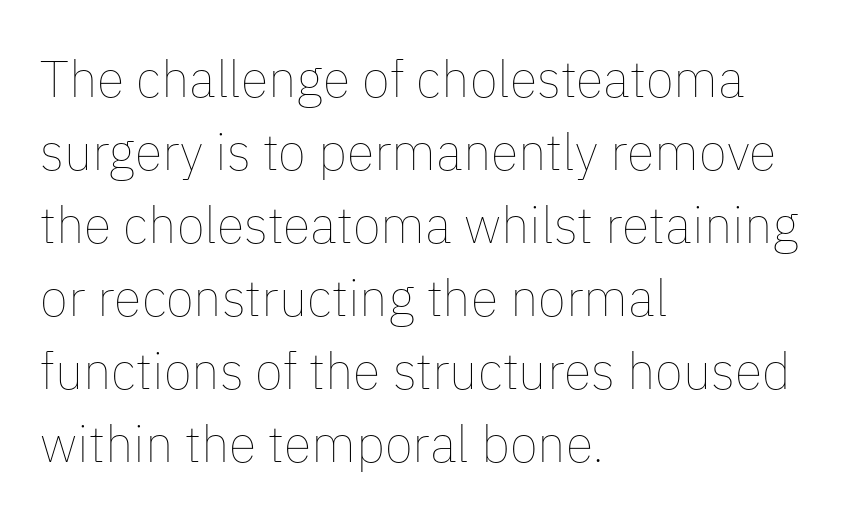
Character widths vary here, with narrow letters taking less room than wide ones. The tracking reads as untouched default to a designer's eye. Vertically, the passage feels balanced, rows spaced as you'd expect. This rendering uses left alignment, leaving the right contour irregular. This sample uses an upright cut, with every glyph sitting square on the baseline.
